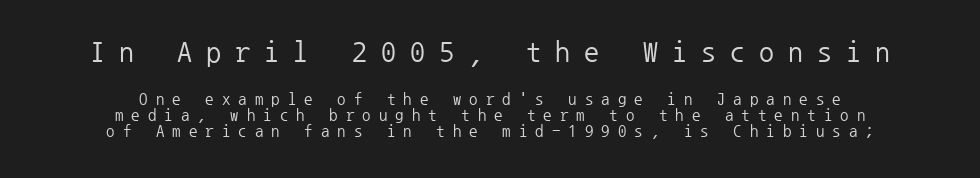
The image shows 30 px regular-weight sans-serif type, upright, monospaced; set centered, tight line spacing (0.96x), unusually wide letter spacing (+0.47 em), not underlined; the first (top) block is 1.76x larger; low stroke contrast and a medium x-height.
